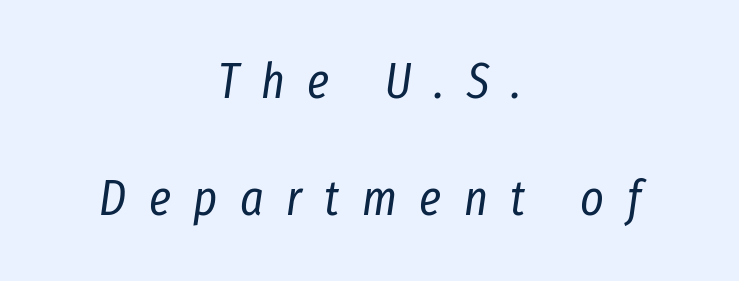
The image shows 50 px regular-weight, condensed type, italic (leaning right); set centered, loose line spacing (2.35x), unusually wide letter spacing (+0.45 em), not underlined; low stroke contrast and a medium x-height.
